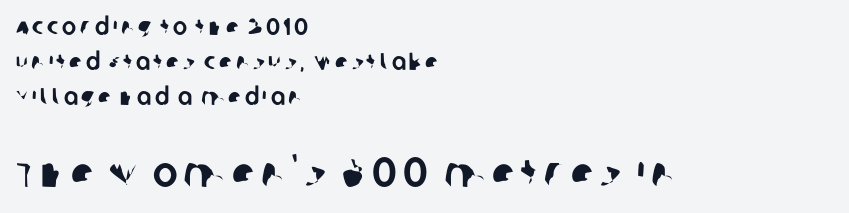
{"serif": "no", "width": "normal", "stroke_contrast": "low", "x_height": "large", "monospaced": "no", "underline": "no", "align": "left", "line_spacing": "normal", "line_spacing_ratio": 1.45, "larger_block": "second", "size_ratio": 1.75, "glyph_px": 42}
